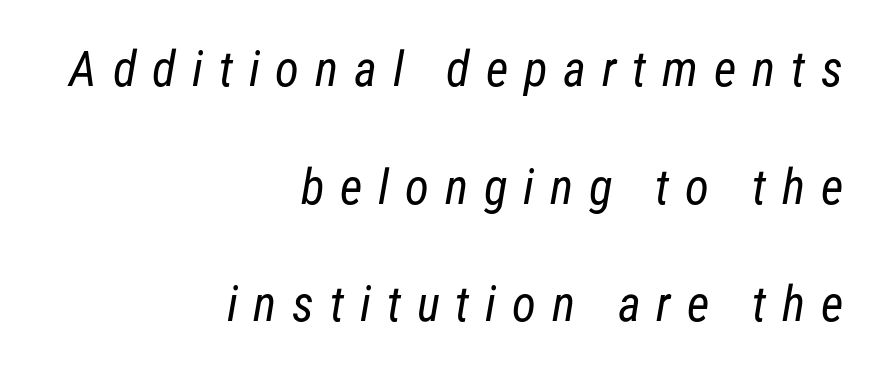
Q: Is the text bold? A: No.
Q: Is the typeface a serif or a sans-serif typeface? A: Sans-serif.
Q: Is the text underlined? A: No.
Q: How is the paragraph aligned? A: Right-aligned.
Q: Is the spacing between letters normal or unusually wide? A: Unusually wide.
Q: Is the spacing between lines tight, normal or loose? A: Loose.
Q: Width (condensed, normal, or wide)? A: Condensed.
Q: Stroke contrast? A: Low.
Q: x-height? A: Medium.
Q: Monospaced? A: No.
